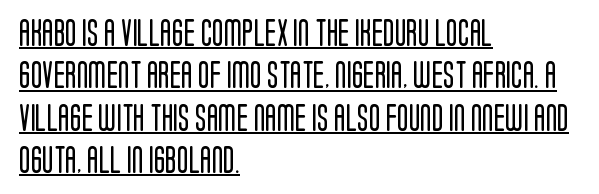
{"italic": "no", "bold": "no", "underline": "yes", "align": "left", "line_spacing": "normal", "line_spacing_ratio": 1.57, "letter_spacing": "normal", "letter_spacing_em": 0.0, "glyph_px": 27}
